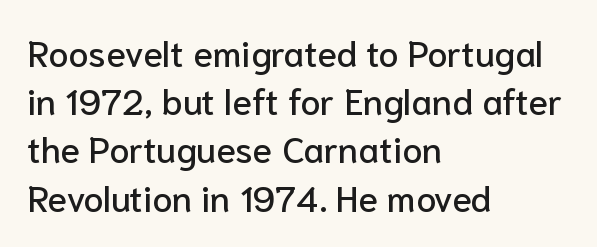
Q: Is the text italic (slanted)? A: No, it is upright.
Q: Is the typeface a serif or a sans-serif typeface? A: Sans-serif.
Q: Is the text underlined? A: No.
Q: How is the paragraph aligned? A: Left-aligned.
Q: Is the spacing between letters normal or unusually wide? A: Normal.
Q: Is the spacing between lines tight, normal or loose? A: Normal.
Q: Width (condensed, normal, or wide)? A: Normal.
Q: Stroke contrast? A: Low.
Q: x-height? A: Medium.
Q: Monospaced? A: No.
